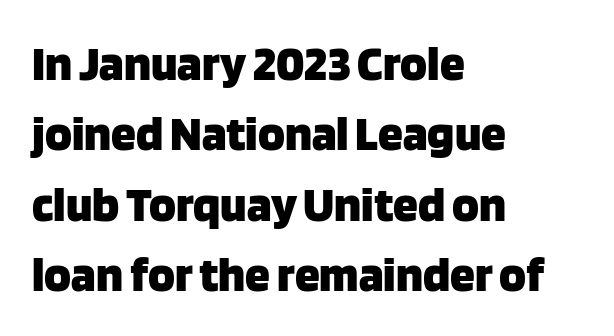
The image shows 50 px heavy sans-serif type, upright; set left-aligned, normal line spacing (1.41x), normal letter spacing, not underlined; low stroke contrast and a large x-height.
